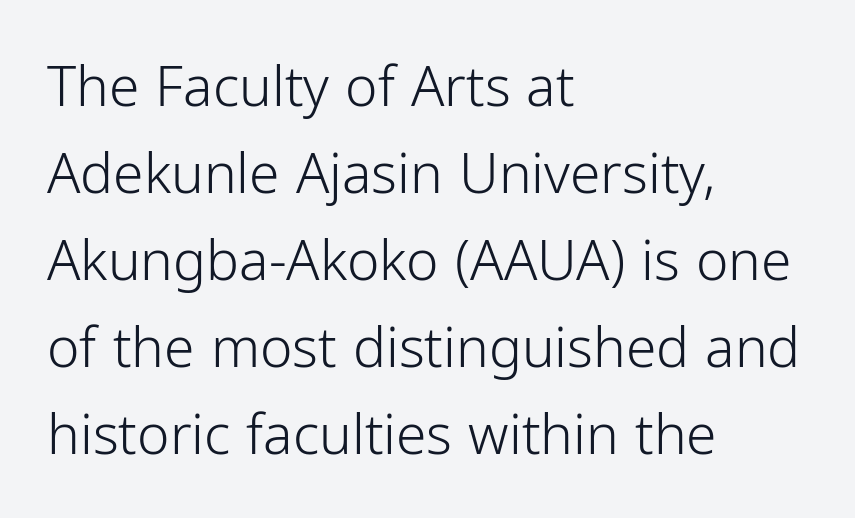
The image shows 55 px light sans-serif type, upright; set left-aligned, normal line spacing (1.58x), normal letter spacing, not underlined; low stroke contrast and a medium x-height.
